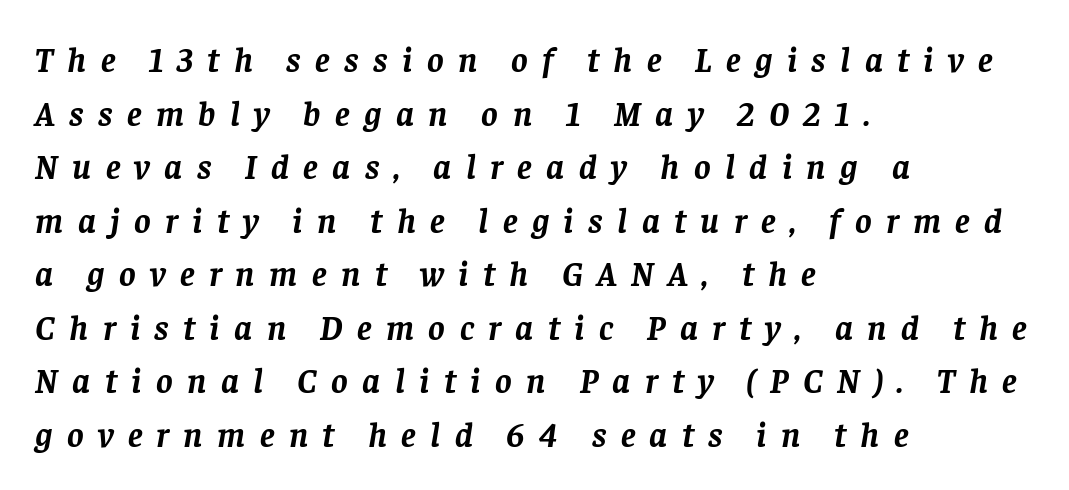
Students, this is bold: see how much ink each stroke carries. Here the designer chose a conventional face with non-uniform glyph widths. Unmarked baselines from the first word to the last. If you measured baseline to baseline, you'd find a middling distance. Loose tracking; the words dissolve into strings of separated letters.
